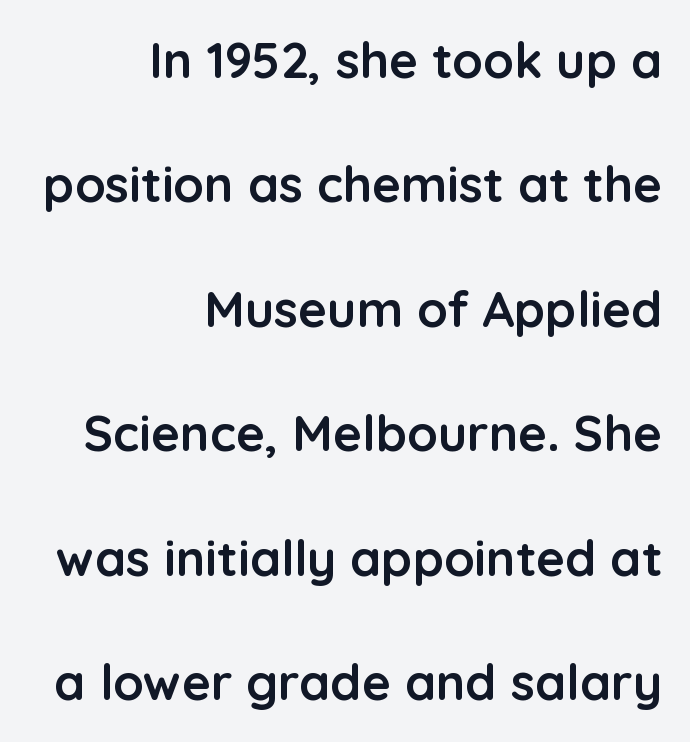
The paragraph shown leans on its right margin. This is sans-serif lettering, the kind often seen on screens and signage. Typographic density is high because the face is bold. A great deal of white space separates one row of letters from the next. The gaps between neighbouring characters are ordinary and unremarkable.
